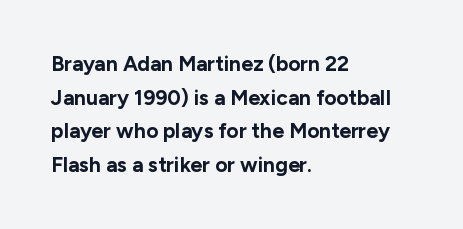
This sample uses plain, unmodified letter spacing. The lines are quadded left. If you measured baseline to baseline, you'd find a middling distance. A dark, heavy texture on the line: the type is bold. Unmarked baselines from the first word to the last.
